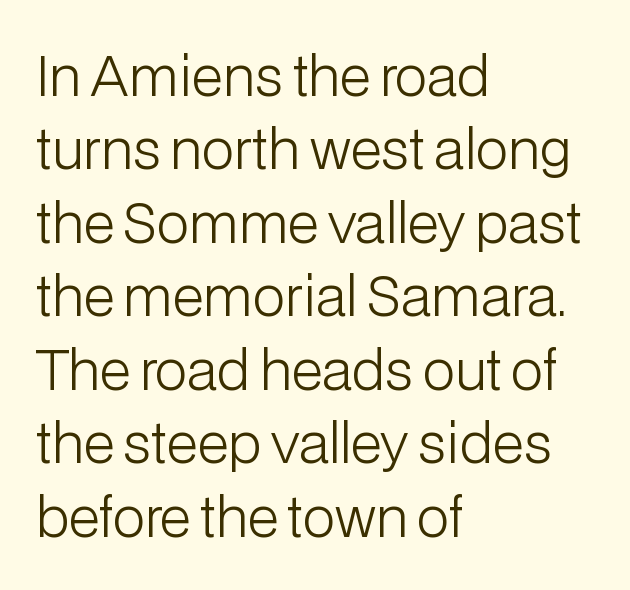
{"serif": "no", "italic": "no", "bold": "no", "weight": "light", "width": "normal", "stroke_contrast": "low", "x_height": "medium", "monospaced": "no", "underline": "no", "align": "left", "line_spacing": "normal", "line_spacing_ratio": 1.36, "letter_spacing": "normal", "letter_spacing_em": 0.0, "glyph_px": 54}
